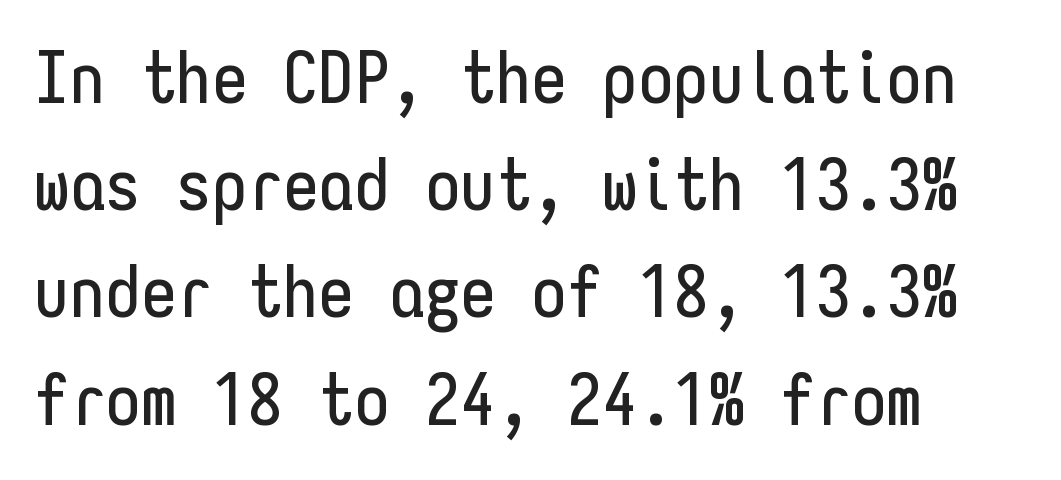
The image shows 71 px condensed sans-serif type, upright, monospaced; set left-aligned, normal line spacing (1.51x), normal letter spacing, not underlined; low stroke contrast and a medium x-height.
